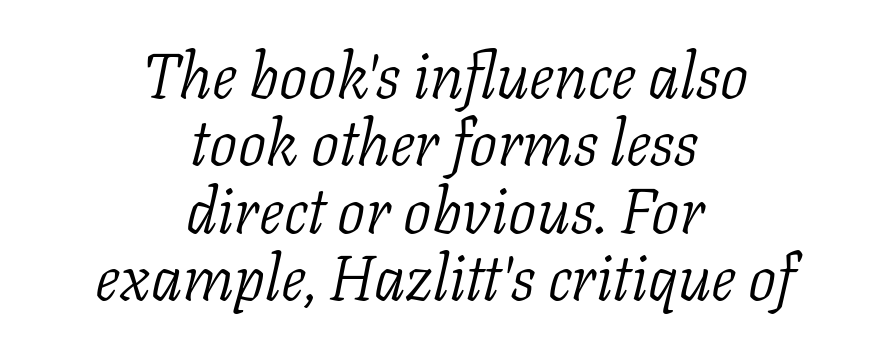
Q: Is the text bold? A: No.
Q: Is the text italic (slanted)? A: Yes, it leans right by about 11 degrees.
Q: Is the typeface a serif or a sans-serif typeface? A: Serif.
Q: Is the text underlined? A: No.
Q: How is the paragraph aligned? A: Centered.
Q: Is the spacing between letters normal or unusually wide? A: Normal.
Q: Is the spacing between lines tight, normal or loose? A: Tight.
Q: Width (condensed, normal, or wide)? A: Normal.
Q: Stroke contrast? A: Low.
Q: x-height? A: Medium.
Q: Monospaced? A: No.
